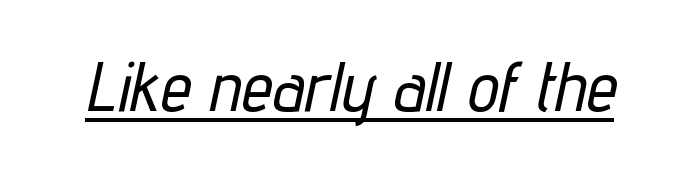
{"italic": "yes", "lean": "right", "slant_degrees": 12, "width": "condensed", "stroke_contrast": "low", "x_height": "medium", "monospaced": "no", "underline": "yes", "letter_spacing": "normal", "letter_spacing_em": 0.0, "glyph_px": 70}
